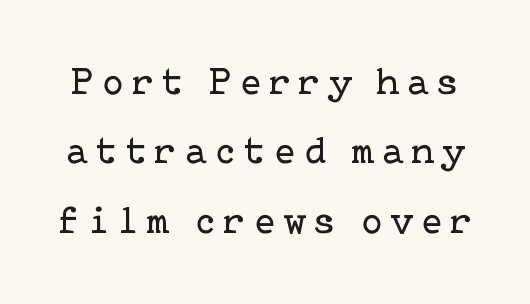
{"serif": "yes", "italic": "no", "bold": "no", "weight": "regular", "width": "normal", "stroke_contrast": "low", "x_height": "medium", "underline": "no", "line_spacing_ratio": 1.78, "letter_spacing": "wide", "letter_spacing_em": 0.21, "glyph_px": 39}
